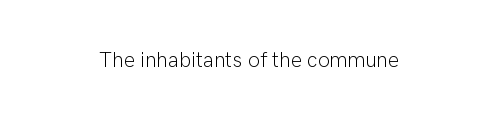
{"italic": "no", "bold": "no", "underline": "no", "align": "center", "letter_spacing": "normal", "letter_spacing_em": 0.0, "glyph_px": 21}
